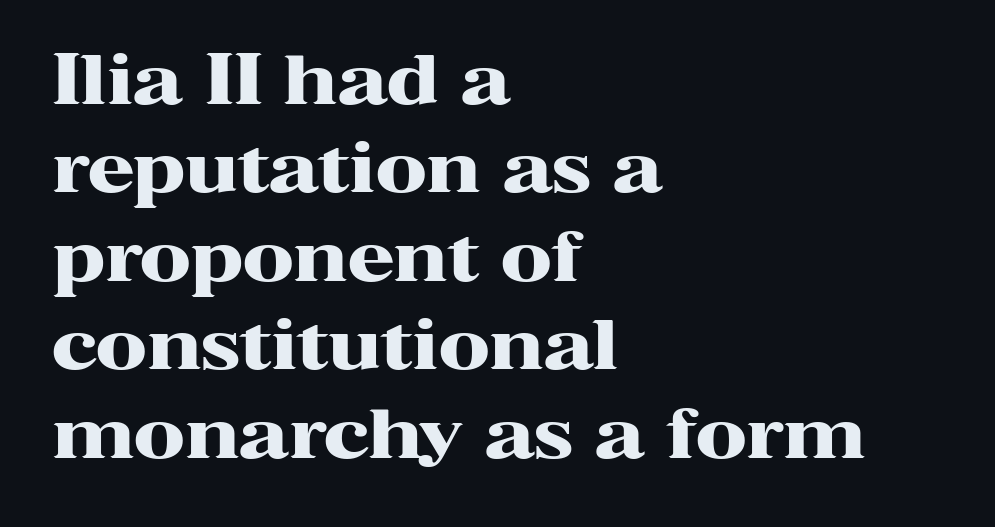
Between one letter and the next there's only the usual sliver of space. Heavy, bold letterforms. Is this a fixed-width face? No — the glyphs have proportional, varying widths. Type style note: has serifs.
